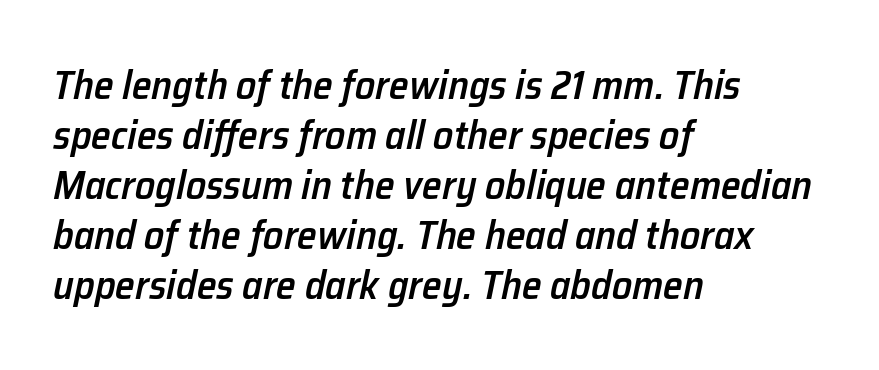
{"italic": "yes", "lean": "right", "slant_degrees": 12, "bold": "semi", "weight": "semibold", "width": "normal", "stroke_contrast": "low", "x_height": "medium", "monospaced": "no", "underline": "no", "align": "left", "line_spacing": "normal", "line_spacing_ratio": 1.25, "letter_spacing": "normal", "letter_spacing_em": 0.0, "glyph_px": 40}
